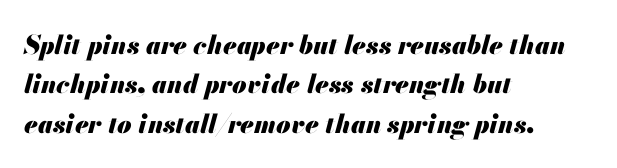
A normal amount of white space separates one row of letters from the next. The passage is arranged the way most books set body copy — flush left. As a designer I'd log this as weight 700, bold. What stands out about the letter spacing? Nothing — it is the standard amount. Quick note: underline off.
